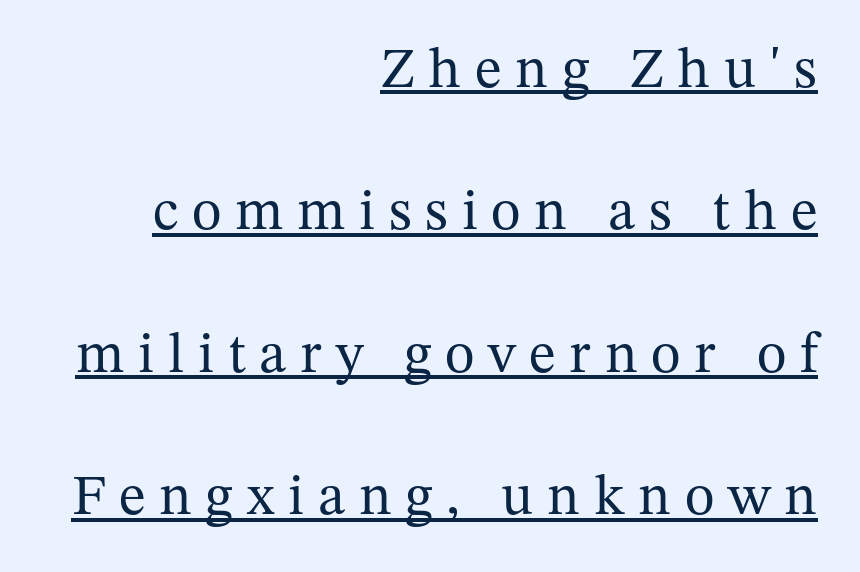
{"serif": "yes", "italic": "no", "bold": "no", "weight": "regular", "width": "normal", "stroke_contrast": "medium", "x_height": "medium", "monospaced": "no", "underline": "yes", "align": "right", "line_spacing": "loose", "line_spacing_ratio": 2.5, "letter_spacing": "wide", "letter_spacing_em": 0.24, "glyph_px": 57}
